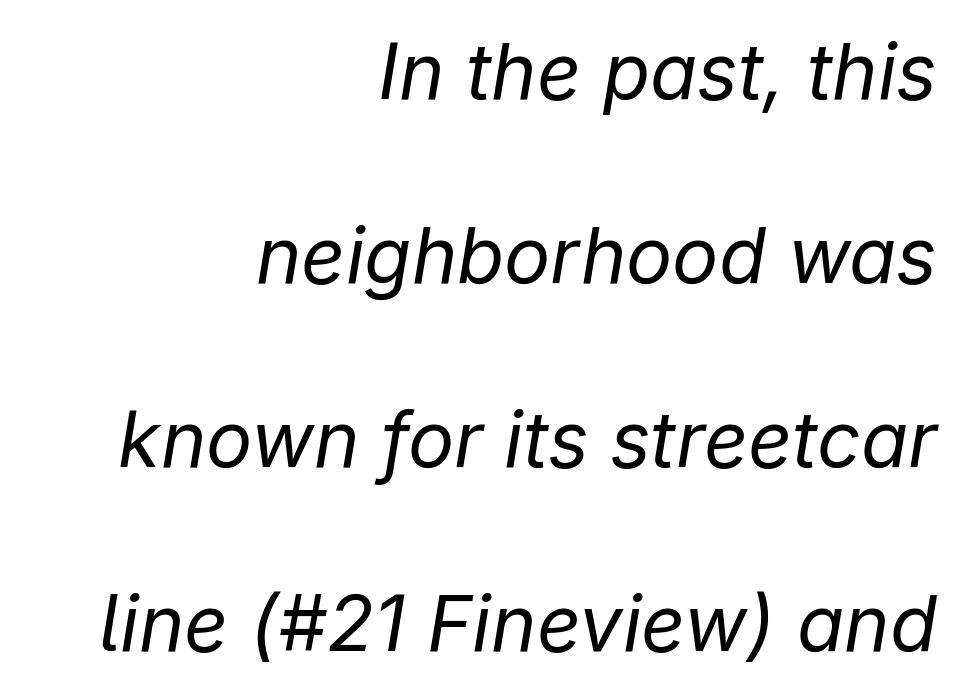
{"italic": "yes", "lean": "right", "slant_degrees": 9, "bold": "no", "weight": "regular", "width": "normal", "stroke_contrast": "low", "x_height": "medium", "monospaced": "no", "underline": "no", "align": "right", "line_spacing": "loose", "line_spacing_ratio": 2.39, "letter_spacing": "normal", "letter_spacing_em": 0.0, "glyph_px": 77}
